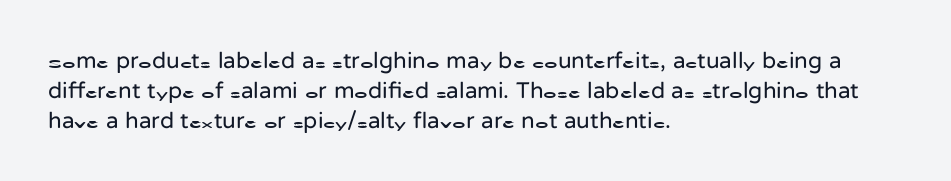
The image shows 23 px text type, upright; set left-aligned, normal line spacing (1.31x), normal letter spacing, not underlined.
